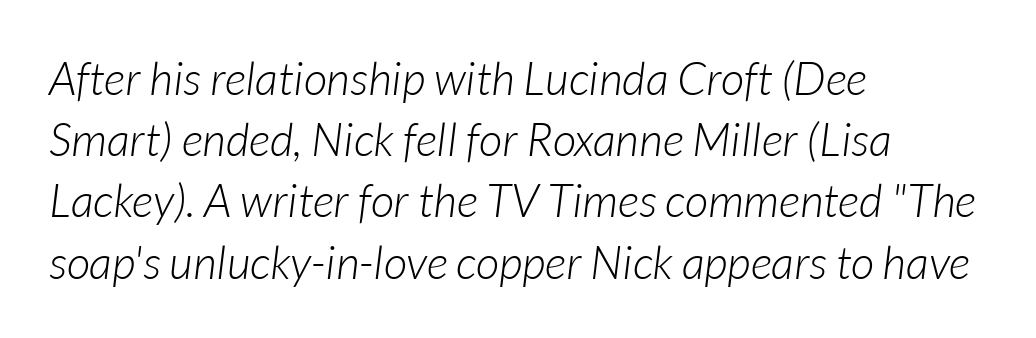
Q: Is the text bold? A: No.
Q: Is the text italic (slanted)? A: Yes, it leans right by about 7 degrees.
Q: Is the text underlined? A: No.
Q: How is the paragraph aligned? A: Left-aligned.
Q: Is the spacing between letters normal or unusually wide? A: Normal.
Q: Is the spacing between lines tight, normal or loose? A: Normal.
Q: Width (condensed, normal, or wide)? A: Normal.
Q: Stroke contrast? A: Low.
Q: x-height? A: Medium.
Q: Monospaced? A: No.
